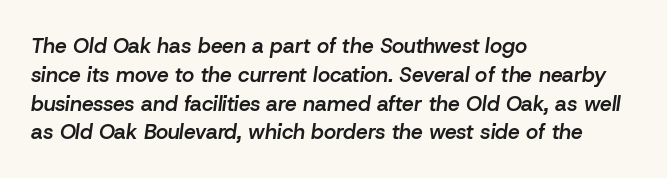
Underline: absent. Compared with typical body copy, the letter spacing here is the same. A typesetter would call this leading conventional body-copy spacing. Stroke thickness is moderately raised; the sample reads as semibold. This is oblique type, the kind used for emphasis or titles. Notice how the passage keeps a crisp vertical edge on the left only.
